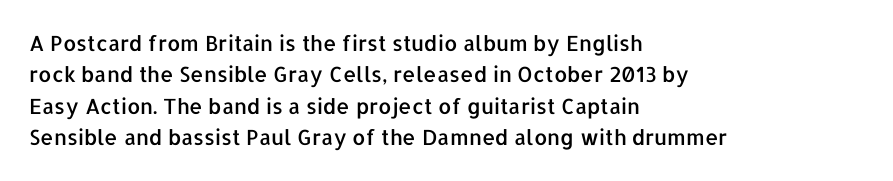
Unmarked baselines from the first word to the last. Every character sits straight up, as roman type does. The lines in this sample share a left origin and differ only in where they stop. Summary of vertical rhythm: regular, with standard interline spacing. Inter-character spacing is left at the font's built-in metrics.
